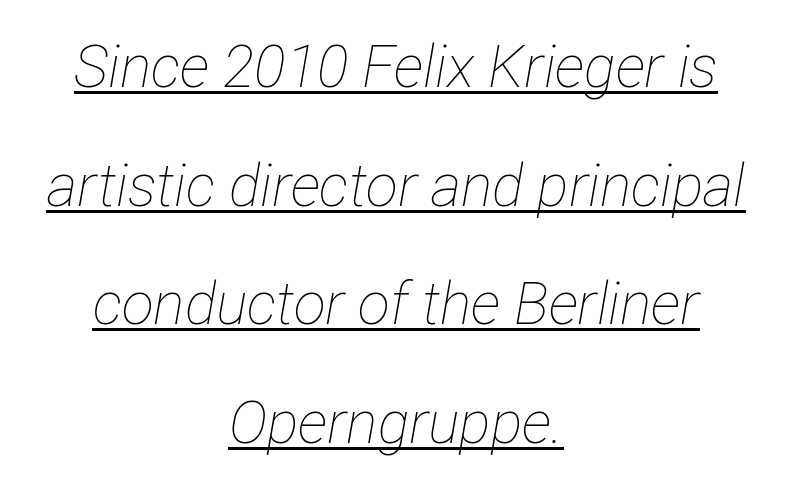
Q: Is the text bold? A: No.
Q: Is the text italic (slanted)? A: Yes, it leans right by about 12 degrees.
Q: Is the text underlined? A: Yes.
Q: How is the paragraph aligned? A: Centered.
Q: Is the spacing between letters normal or unusually wide? A: Normal.
Q: Is the spacing between lines tight, normal or loose? A: Loose.
Q: Width (condensed, normal, or wide)? A: Condensed.
Q: Stroke contrast? A: Low.
Q: x-height? A: Medium.
Q: Monospaced? A: No.
